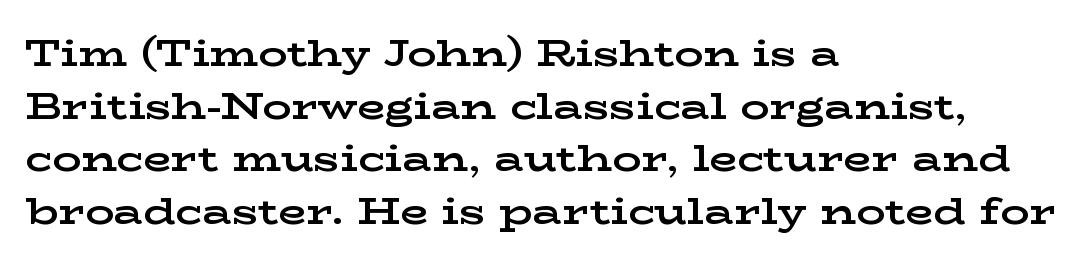
The image shows 36 px bold, wide serif type, upright; set left-aligned, normal line spacing (1.46x), normal letter spacing, not underlined; low stroke contrast and a medium x-height.
